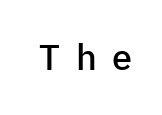
{"serif": "no", "italic": "no", "bold": "semi", "weight": "semibold", "width": "normal", "stroke_contrast": "low", "x_height": "medium", "monospaced": "no", "underline": "no", "letter_spacing": "wide", "letter_spacing_em": 0.43, "glyph_px": 36}
